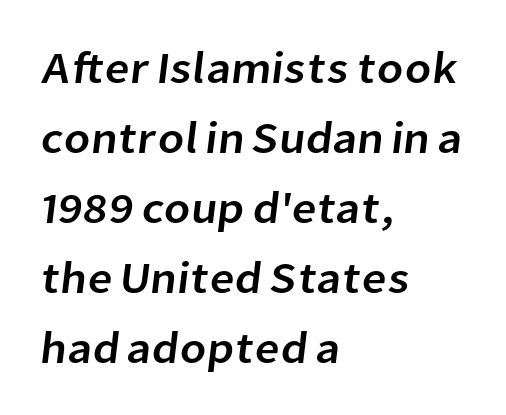
{"serif": "no", "width": "normal", "stroke_contrast": "low", "x_height": "medium", "monospaced": "no", "underline": "no", "align": "left", "line_spacing": "normal", "line_spacing_ratio": 1.59, "letter_spacing": "normal", "letter_spacing_em": 0.0, "glyph_px": 44}
